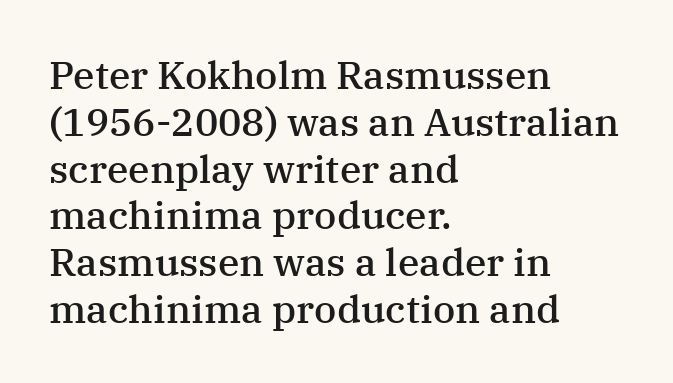
The image shows 39 px semibold serif type, upright; set left-aligned, line spacing 1.2x, normal letter spacing, not underlined; medium stroke contrast and a medium x-height.
